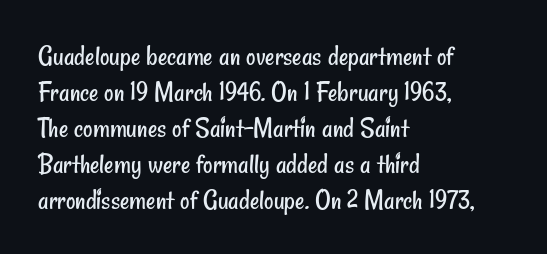
Ink coverage per letter is moderate at most. Here the designer chose a conventional face with non-uniform glyph widths. Nope, no serifs anywhere on these letters. One-word summary of the alignment: left. The passage shown is not underscored anywhere. The horizontal fit of the characters is conventional and even.
